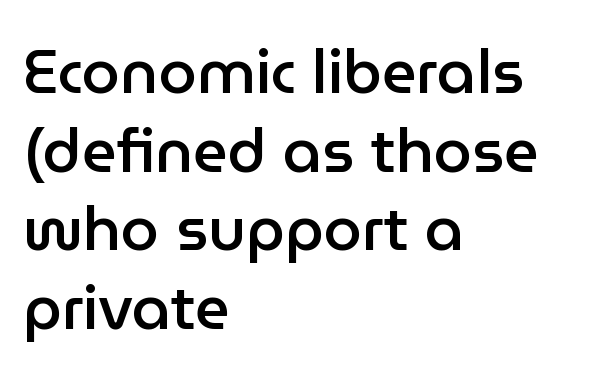
Q: Is the text bold? A: Semi-bold.
Q: Is the text italic (slanted)? A: No, it is upright.
Q: Is the typeface a serif or a sans-serif typeface? A: Sans-serif.
Q: Is the text underlined? A: No.
Q: How is the paragraph aligned? A: Left-aligned.
Q: Is the spacing between letters normal or unusually wide? A: Normal.
Q: Is the spacing between lines tight, normal or loose? A: Normal.
Q: Width (condensed, normal, or wide)? A: Normal.
Q: Stroke contrast? A: Low.
Q: x-height? A: Medium.
Q: Monospaced? A: No.
